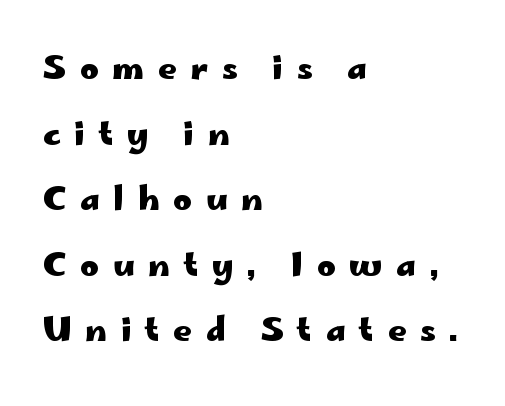
Typesetter's note: full bold, strokes at maximum text heaviness. No italicization has been applied; the sample stays upright. Vertical spacing — loose. Only glyphs here, with clear space below each row. Loose tracking; the words dissolve into strings of separated letters. Line beginnings align vertically; line endings do not.
